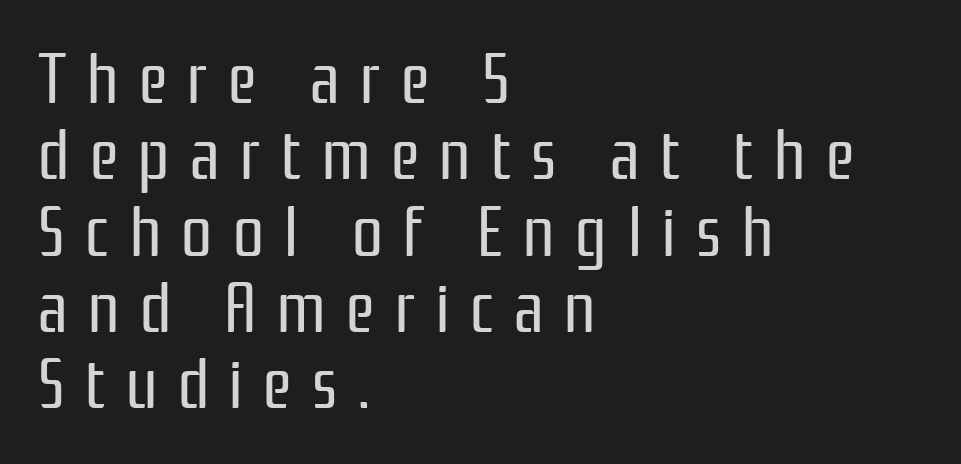
The image shows 72 px regular-weight, condensed sans-serif type, upright; set left-aligned, tight line spacing (1.06x), unusually wide letter spacing (+0.26 em), not underlined; low stroke contrast and a medium x-height.
